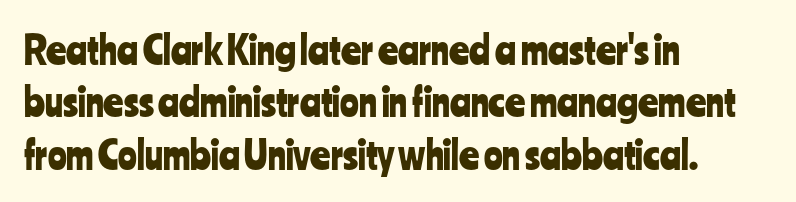
The vertical gap from one line to the next is medium. A typesetter would mark this as roman, not italic. The glyphs are unaccompanied by any horizontal stroke below them. Spacing verdict: proportional, widths tailored to each character.
